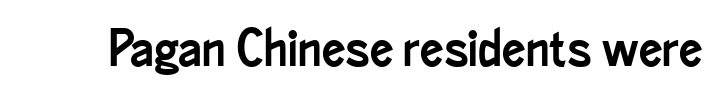
The image shows 52 px condensed sans-serif type, upright; set normal letter spacing, not underlined; low stroke contrast and a small x-height.
